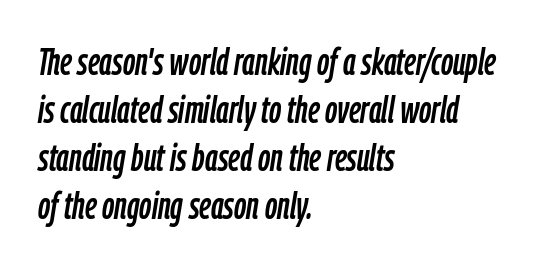
The image shows 38 px condensed type, italic (leaning right); set left-aligned, normal line spacing (1.26x), normal letter spacing, not underlined; low stroke contrast and a medium x-height.
